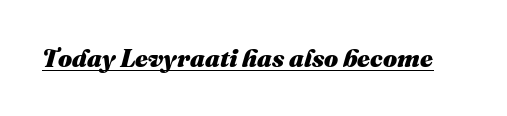
The image shows 25 px bold type, italic (leaning right); set normal letter spacing, underlined.
